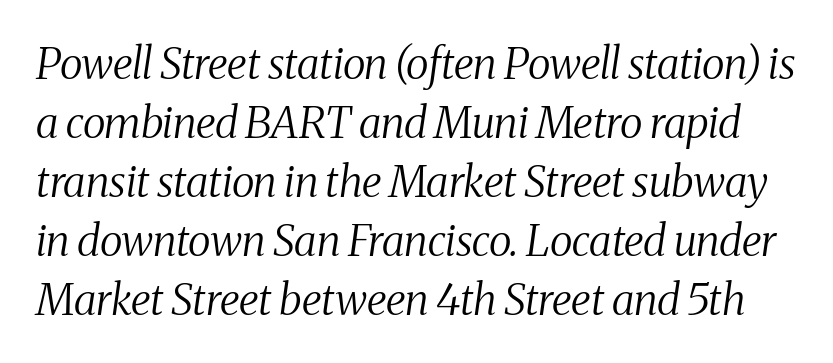
Q: Is the text bold? A: No.
Q: Is the text italic (slanted)? A: Yes, it leans right by about 8 degrees.
Q: Is the typeface a serif or a sans-serif typeface? A: Serif.
Q: Is the text underlined? A: No.
Q: Is the spacing between letters normal or unusually wide? A: Normal.
Q: Is the spacing between lines tight, normal or loose? A: Normal.
Q: Width (condensed, normal, or wide)? A: Condensed.
Q: Stroke contrast? A: Medium.
Q: x-height? A: Medium.
Q: Monospaced? A: No.
